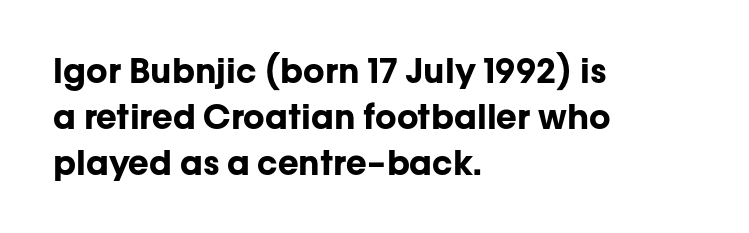
The image shows 34 px bold sans-serif type, upright; set left-aligned, normal line spacing (1.35x), normal letter spacing, not underlined; low stroke contrast and a medium x-height.
